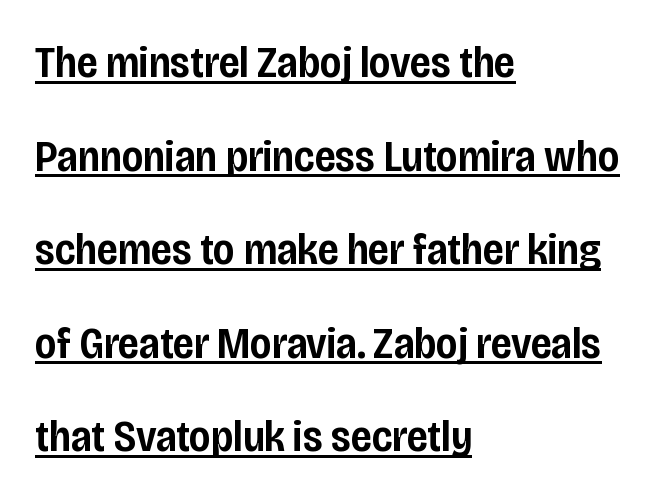
The image shows 45 px semibold, condensed sans-serif type, upright; set left-aligned, loose line spacing (2.08x), normal letter spacing, underlined; low stroke contrast and a large x-height.
